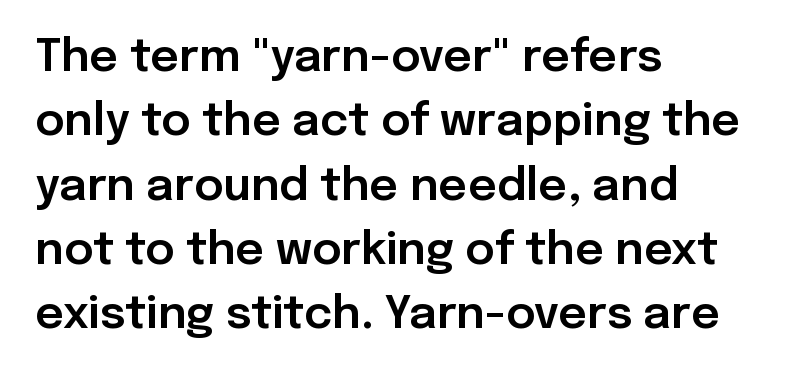
Q: Is the text italic (slanted)? A: No, it is upright.
Q: Is the typeface a serif or a sans-serif typeface? A: Sans-serif.
Q: Is the text underlined? A: No.
Q: How is the paragraph aligned? A: Left-aligned.
Q: Is the spacing between letters normal or unusually wide? A: Normal.
Q: Is the spacing between lines tight, normal or loose? A: Normal.
Q: Width (condensed, normal, or wide)? A: Normal.
Q: Stroke contrast? A: Low.
Q: x-height? A: Medium.
Q: Monospaced? A: No.
